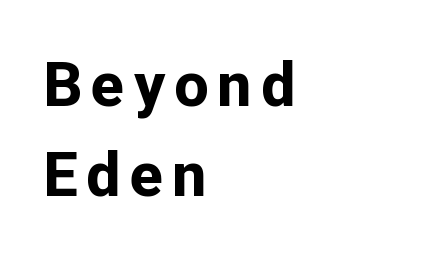
The image shows 61 px bold sans-serif type, upright; set left-aligned, normal line spacing (1.47x), not underlined; low stroke contrast and a medium x-height.
